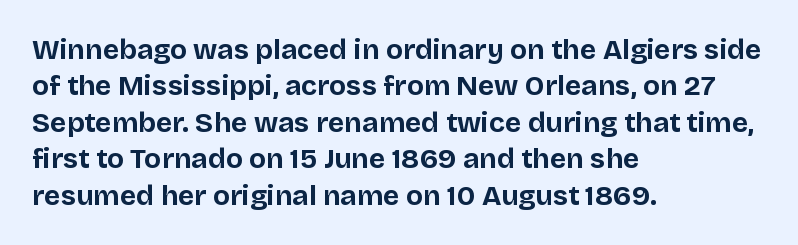
The image shows 28 px bold sans-serif type, upright; set left-aligned, normal line spacing (1.3x), normal letter spacing, not underlined; low stroke contrast and a large x-height.
